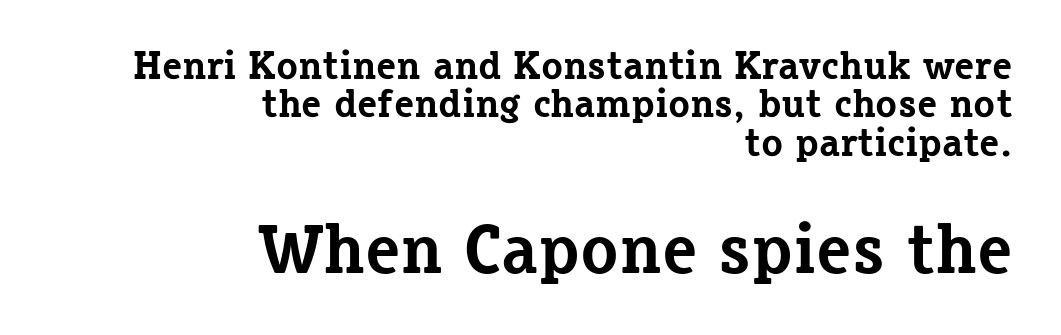
Reading down the block, your eye finds every line finishing at a fixed right position. Honestly, the rows look squashed on top of each other. The following chunk of copy outweighs the initial chunk in type size. No italicization has been applied; the sample stays upright. The type is set solid horizontally, with unmodified tracking. Serifs: yes, visible at the terminals of the letterforms.
